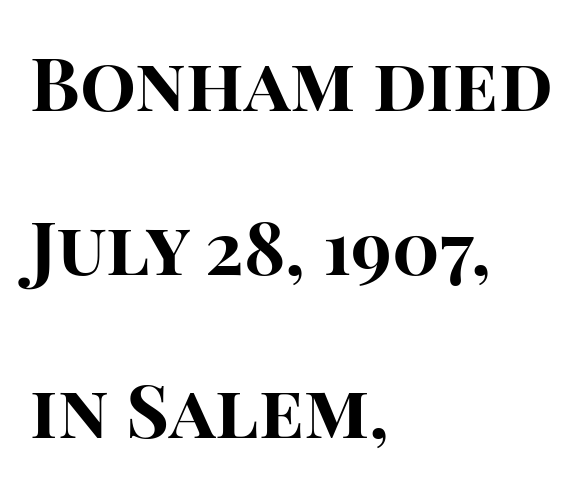
{"serif": "no", "italic": "no", "bold": "yes", "weight": "bold", "width": "normal", "stroke_contrast": "high", "x_height": "large", "monospaced": "no", "underline": "no", "align": "left", "line_spacing": "loose", "line_spacing_ratio": 2.21, "letter_spacing": "normal", "letter_spacing_em": 0.0, "glyph_px": 74}
